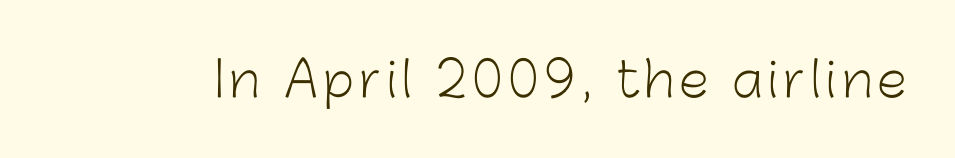
Q: Is the text bold? A: No.
Q: Is the text italic (slanted)? A: No, it is upright.
Q: Is the typeface a serif or a sans-serif typeface? A: Sans-serif.
Q: Is the text underlined? A: No.
Q: Width (condensed, normal, or wide)? A: Normal.
Q: Stroke contrast? A: Low.
Q: x-height? A: Medium.
Q: Monospaced? A: No.
